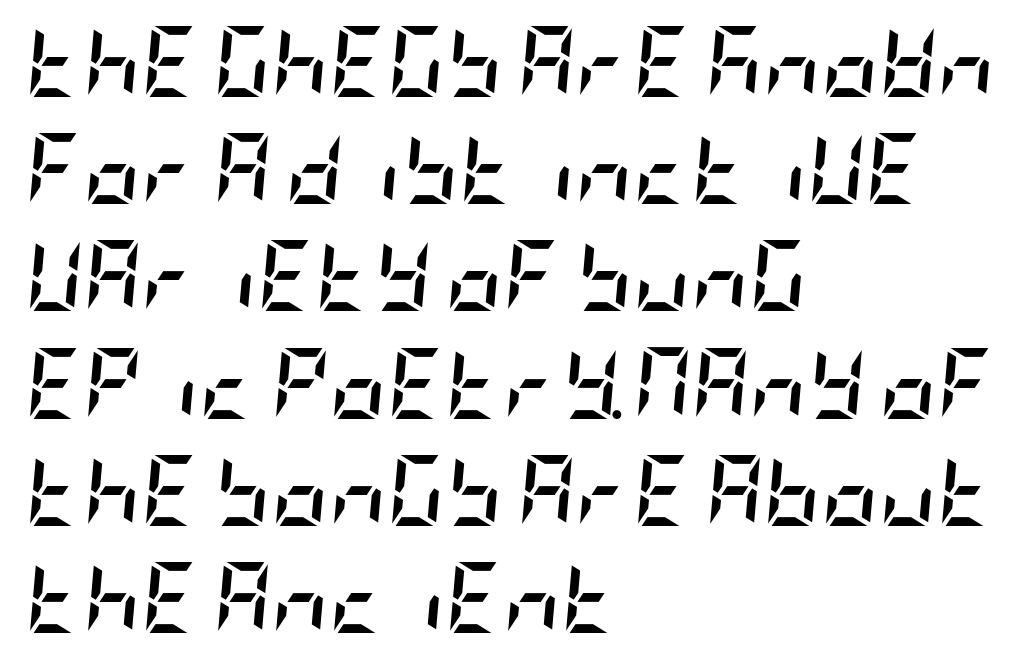
The image shows 71 px semibold, condensed type, italic (leaning right); set left-aligned, normal line spacing (1.51x), normal letter spacing, not underlined; low stroke contrast and a large x-height.
